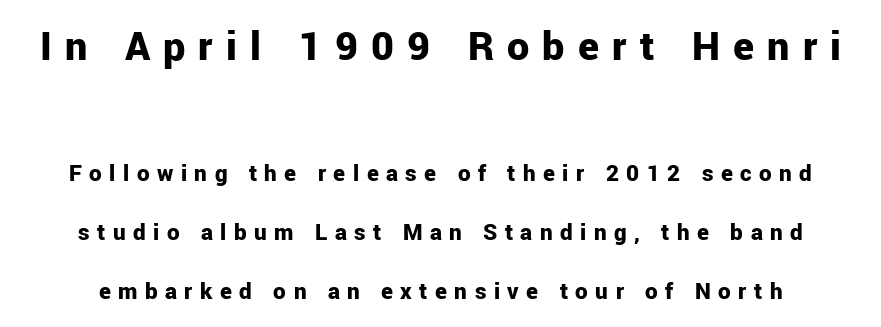
The image shows 44 px bold sans-serif type, upright; set loose line spacing (2.36x), unusually wide letter spacing (+0.3 em), not underlined; the first (top) block is 1.76x larger; low stroke contrast and a medium x-height.
